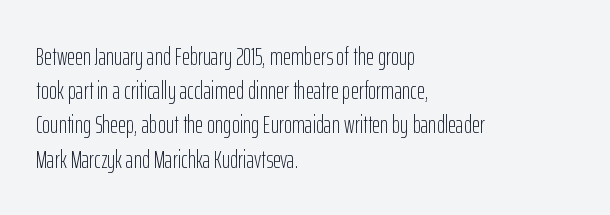
The image shows 25 px text type, upright; set left-aligned, normal line spacing (1.37x), normal letter spacing, not underlined.
